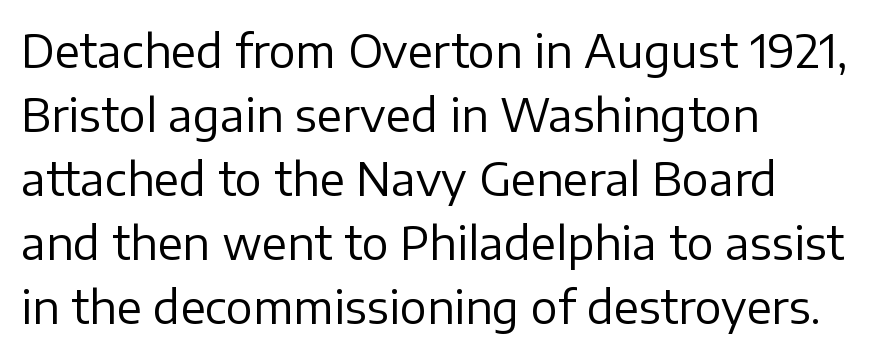
Default kerning and tracking; the words read as compact shapes. The type sits square on the baseline with zero lean. Spacing verdict: proportional, widths tailored to each character. Vertical spacing — default. The type family on display is of the sans-serif kind.
